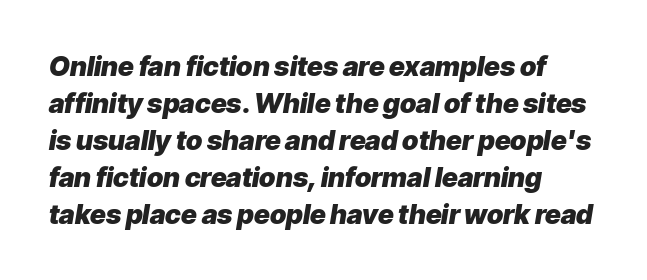
{"italic": "yes", "lean": "right", "slant_degrees": 9, "bold": "yes", "underline": "no", "align": "left", "line_spacing": "normal", "line_spacing_ratio": 1.37, "letter_spacing": "normal", "letter_spacing_em": 0.0, "glyph_px": 27}
